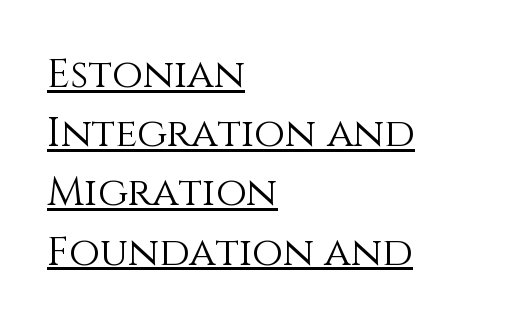
A baseline rule has been typeset under these characters. On a weight scale, this lands at 450 or below. The passage is arranged the way most books set body copy — flush left. Look at the tracking — it's just the regular setting, nothing added.
